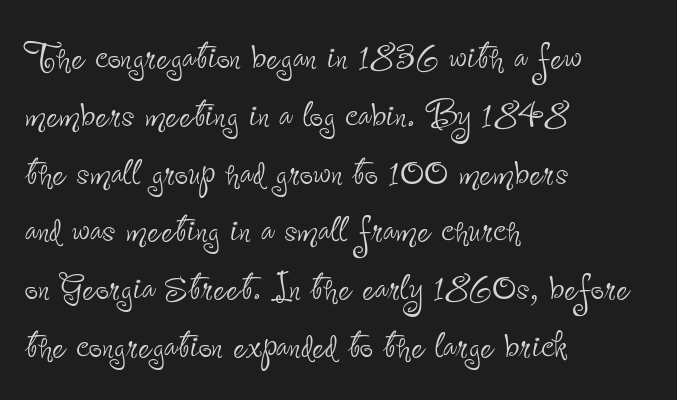
The image shows 47 px thin, condensed sans-serif type; set left-aligned, line spacing 1.23x, normal letter spacing, not underlined; low stroke contrast and a small x-height.
